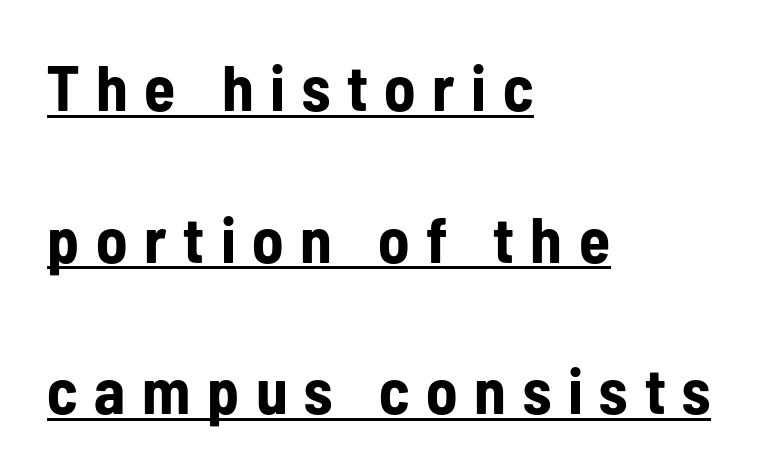
The sample's only ornament is a line tracing under the words. Vertical strokes here are truly vertical. This sample has the flowing, uneven cadence of proportional lettering. A sans-serif font was chosen for this passage.
